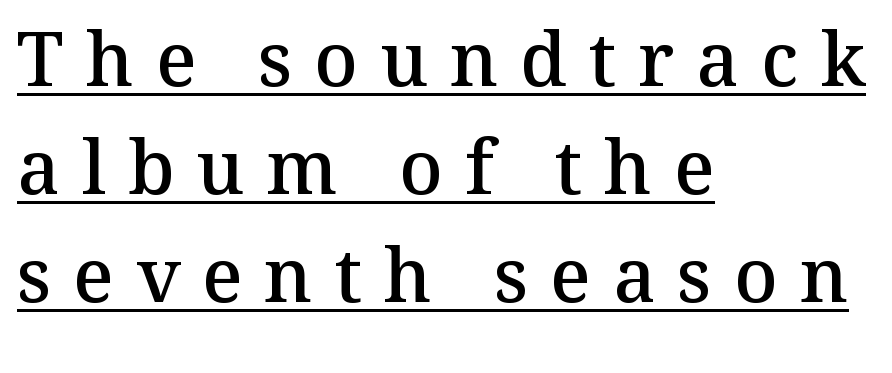
In designer terms, the underline attribute is active on this setting. Honestly, the row spacing looks completely unremarkable. Spacing between characters has been opened up far beyond the box default. It's the straight-up-and-down kind of type. This is moderately heavy type, rendered in semibold. The font family rendered here belongs to the serif group.
